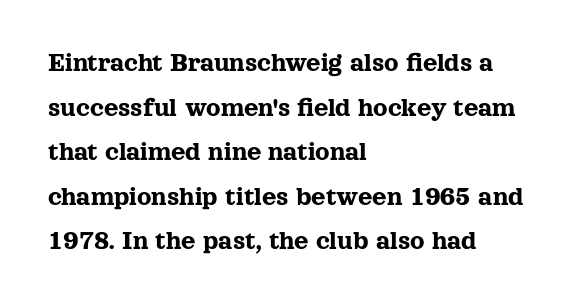
{"serif": "yes", "italic": "no", "width": "normal", "x_height": "medium", "monospaced": "no", "underline": "no", "align": "left", "line_spacing": "normal", "line_spacing_ratio": 1.59, "letter_spacing": "normal", "letter_spacing_em": 0.0, "glyph_px": 28}
